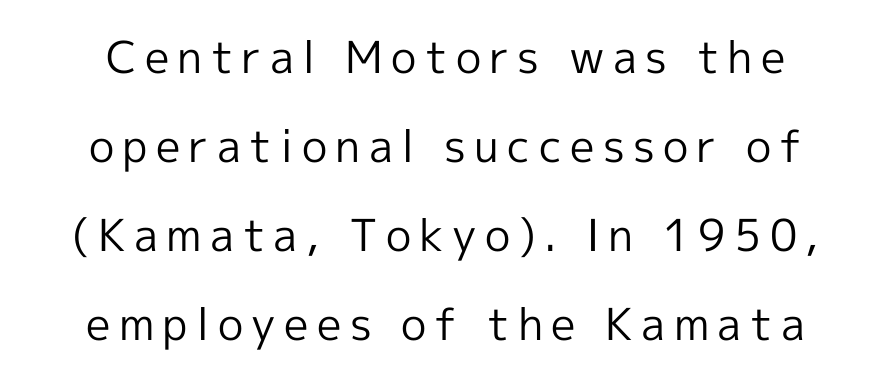
Posture: vertical. This reads as an unemphasized weight, regular at the heaviest. The type family on display is of the sans-serif kind. The designer dialed line spacing up above the default. The face used here is proportionally spaced, like ordinary book or web type. This rendering uses center alignment, leaving both contours irregular but symmetric.
